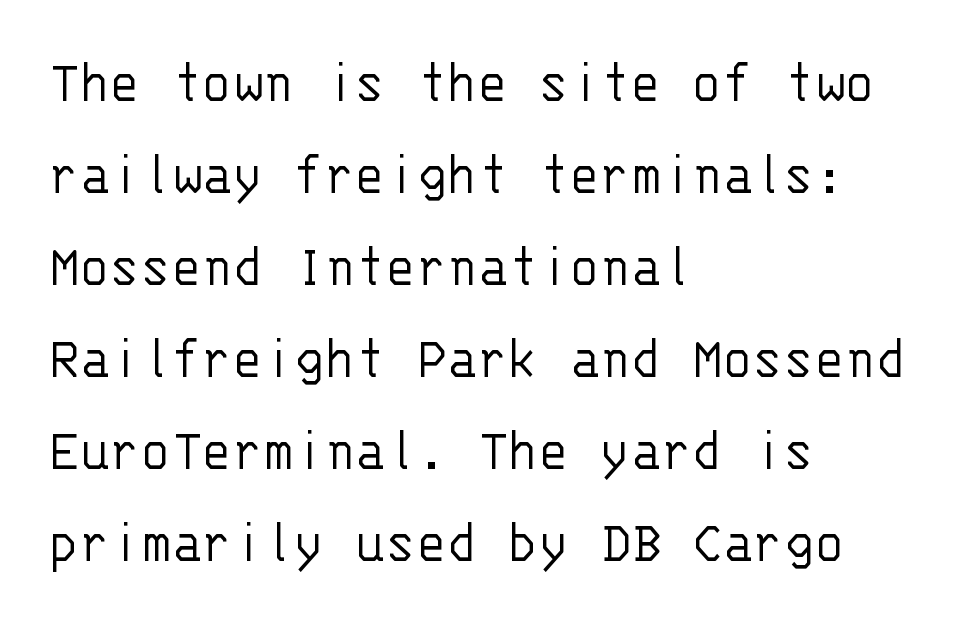
The face used here is monospaced, like something from a code editor. Descenders are the only things crossing below the line. Does the type have serifs? No, each stem ends abruptly. The compositor pushed each line to the left boundary.
